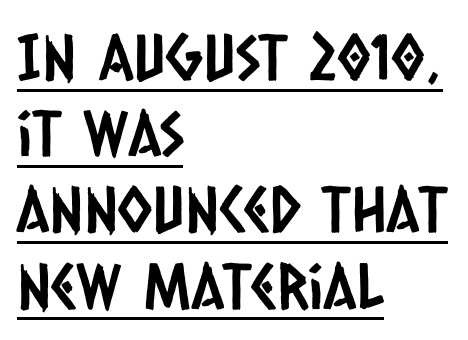
The image shows 63 px condensed sans-serif type; set left-aligned, line spacing 1.21x, normal letter spacing, underlined; low stroke contrast and a large x-height.
